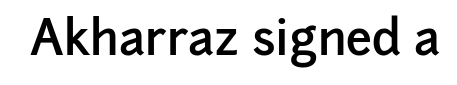
{"serif": "no", "italic": "no", "bold": "semi", "weight": "semibold", "width": "normal", "stroke_contrast": "low", "x_height": "medium", "monospaced": "no", "underline": "no", "letter_spacing": "normal", "letter_spacing_em": 0.0, "glyph_px": 47}
